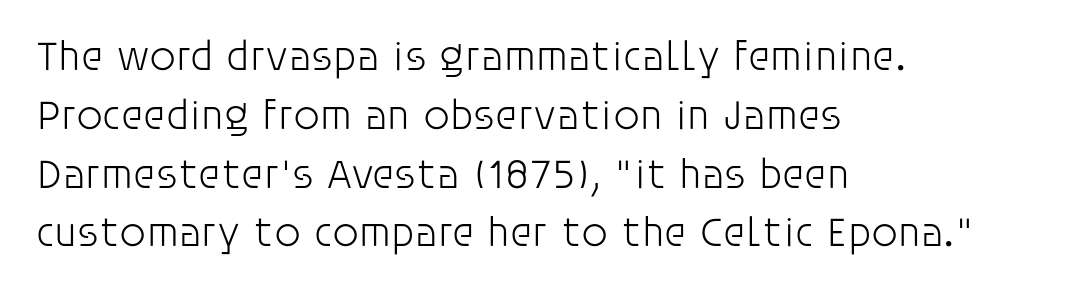
Q: Is the text bold? A: No.
Q: Is the text italic (slanted)? A: No, it is upright.
Q: Is the typeface a serif or a sans-serif typeface? A: Sans-serif.
Q: Is the text underlined? A: No.
Q: How is the paragraph aligned? A: Left-aligned.
Q: Is the spacing between letters normal or unusually wide? A: Normal.
Q: Is the spacing between lines tight, normal or loose? A: Normal.
Q: Width (condensed, normal, or wide)? A: Normal.
Q: Stroke contrast? A: Low.
Q: x-height? A: Large.
Q: Monospaced? A: No.
